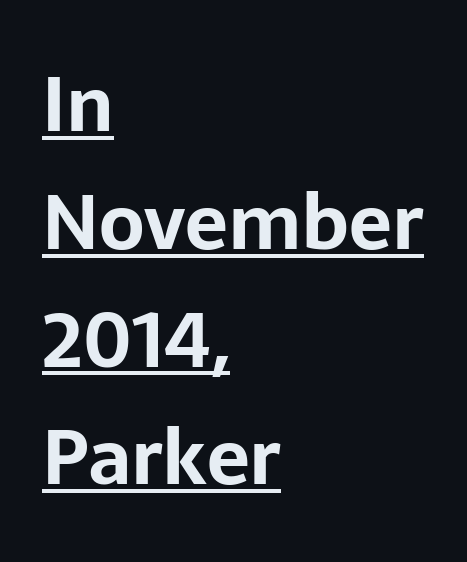
The image shows 76 px bold sans-serif type, upright; set left-aligned, normal line spacing (1.55x), normal letter spacing, underlined; low stroke contrast and a medium x-height.
